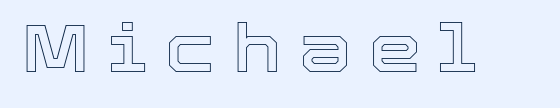
Q: Is the text italic (slanted)? A: No, it is upright.
Q: Is the text underlined? A: No.
Q: Is the spacing between letters normal or unusually wide? A: Unusually wide.
Q: Width (condensed, normal, or wide)? A: Normal.
Q: x-height? A: Medium.
Q: Monospaced? A: No.
